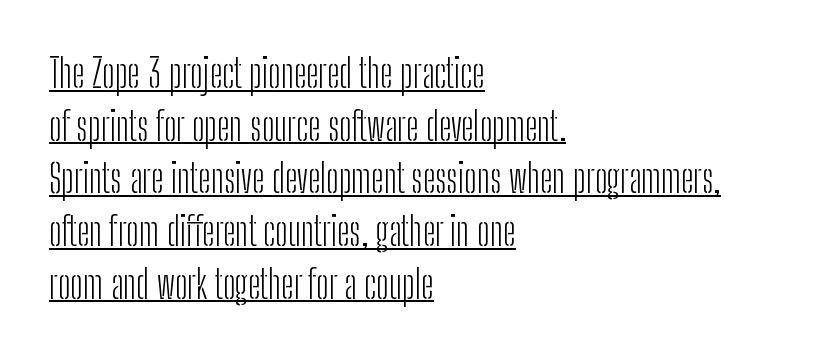
The rendering anchors every line to the left-hand side. It's the straight-up-and-down kind of type. Honestly, the letter spacing is just normal — you wouldn't notice it. Each line of the rendering has a horizontal stroke beneath the glyphs. These lines are rendered in a variable-pitch font.
